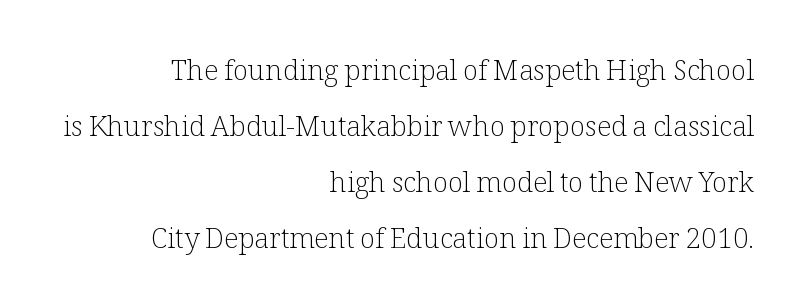
Q: Is the text bold? A: No.
Q: Is the text italic (slanted)? A: No, it is upright.
Q: Is the typeface a serif or a sans-serif typeface? A: Serif.
Q: Is the text underlined? A: No.
Q: How is the paragraph aligned? A: Right-aligned.
Q: Is the spacing between letters normal or unusually wide? A: Normal.
Q: Is the spacing between lines tight, normal or loose? A: Loose.
Q: Width (condensed, normal, or wide)? A: Normal.
Q: Stroke contrast? A: Low.
Q: x-height? A: Medium.
Q: Monospaced? A: No.
